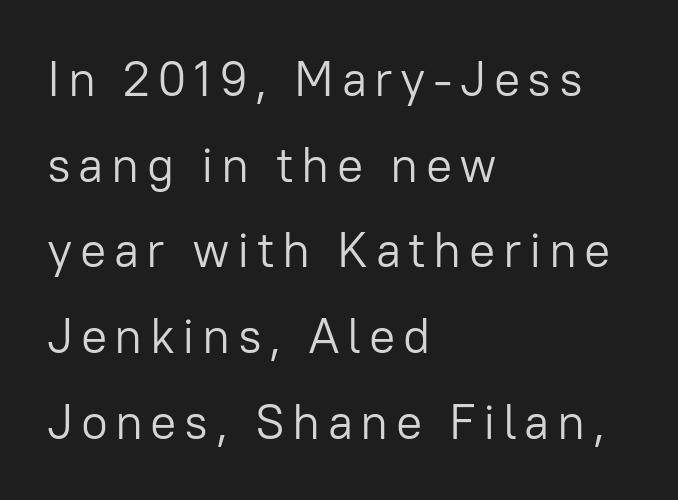
Stroke mass is kept to a normal reading level or below. The rendering uses natural spacing where letterforms have individual widths. The specimen reads as upright at a glance. The designer went with a sans here, leaving each stem footless.
